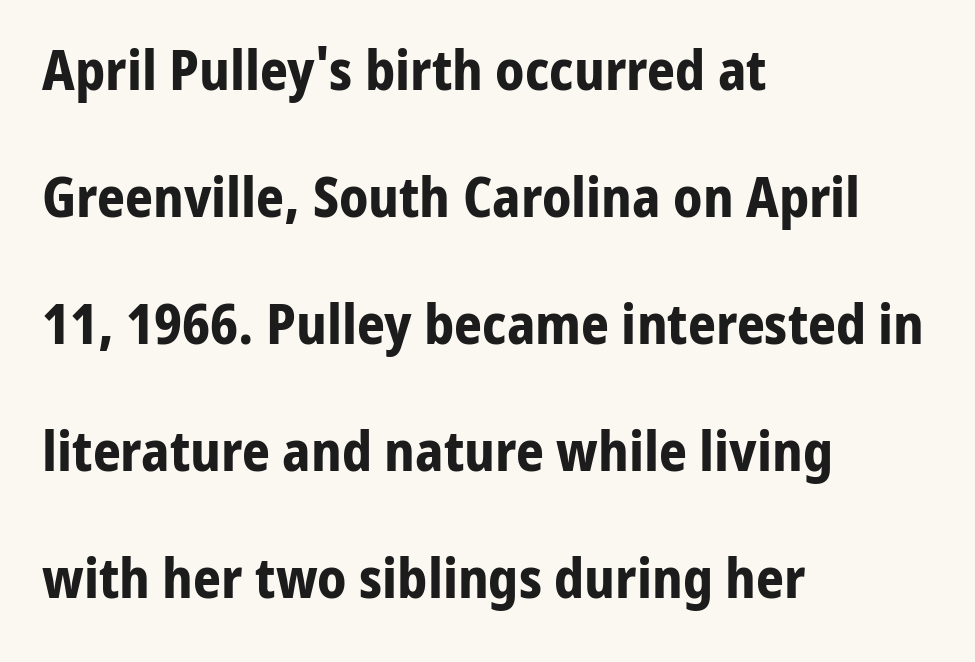
Style check: upright. The paragraph has a hard left edge and a soft right edge. The rendering uses natural spacing where letterforms have individual widths. The space beneath each line is pristine and unruled. What stands out about the letter spacing? Nothing — it is the standard amount. What's the leading like? Stretched, with rows far apart.
